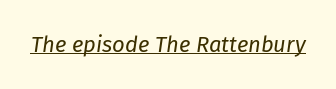
The letters sit at their default tracking, neither squeezed nor spread. Does a line run under the words? Yes, clearly. Heft: none added — not bold. Style check: oblique.
